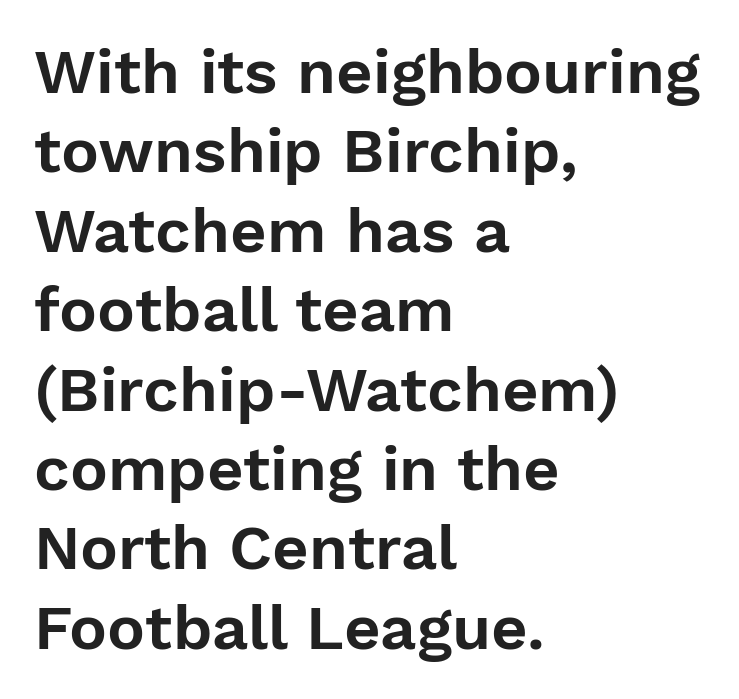
{"serif": "no", "italic": "no", "width": "normal", "stroke_contrast": "low", "x_height": "medium", "monospaced": "no", "underline": "no", "align": "left", "line_spacing": "normal", "line_spacing_ratio": 1.26, "letter_spacing": "normal", "letter_spacing_em": 0.0, "glyph_px": 63}
